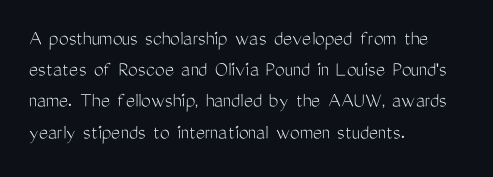
Q: Is the text bold? A: No.
Q: Is the text italic (slanted)? A: No, it is upright.
Q: Is the text underlined? A: No.
Q: How is the paragraph aligned? A: Left-aligned.
Q: Is the spacing between letters normal or unusually wide? A: Normal.
Q: Is the spacing between lines tight, normal or loose? A: Normal.
